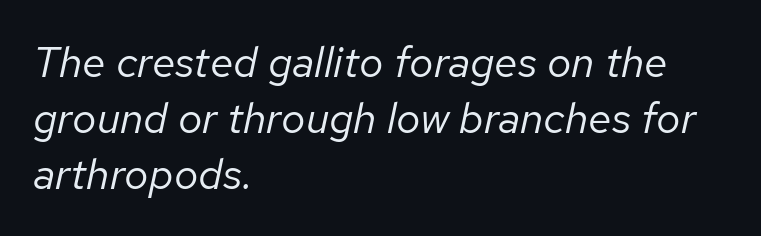
{"italic": "yes", "lean": "right", "slant_degrees": 12, "bold": "no", "weight": "regular", "width": "normal", "stroke_contrast": "low", "x_height": "medium", "monospaced": "no", "underline": "no", "align": "left", "line_spacing": "normal", "line_spacing_ratio": 1.3, "letter_spacing": "normal", "letter_spacing_em": 0.0, "glyph_px": 43}
